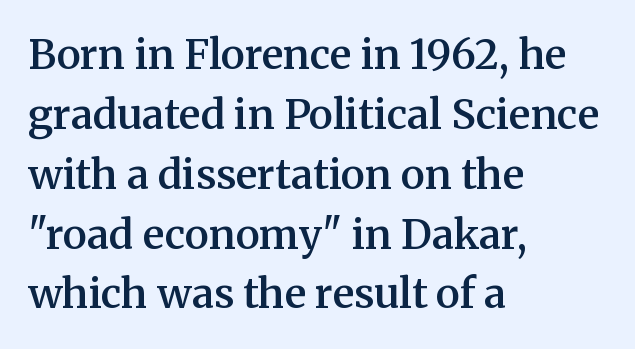
The image shows 41 px semibold serif type, upright; set left-aligned, normal line spacing (1.46x), normal letter spacing, not underlined; medium stroke contrast and a medium x-height.
